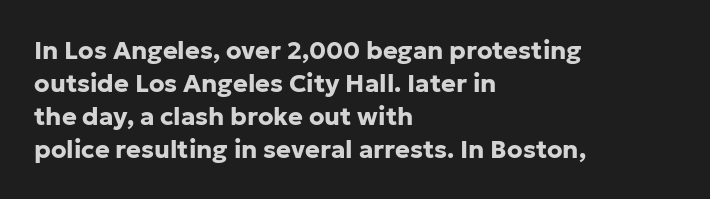
{"italic": "no", "bold": "yes", "underline": "no", "align": "left", "line_spacing": "normal", "line_spacing_ratio": 1.32, "letter_spacing": "normal", "letter_spacing_em": 0.0, "glyph_px": 25}
